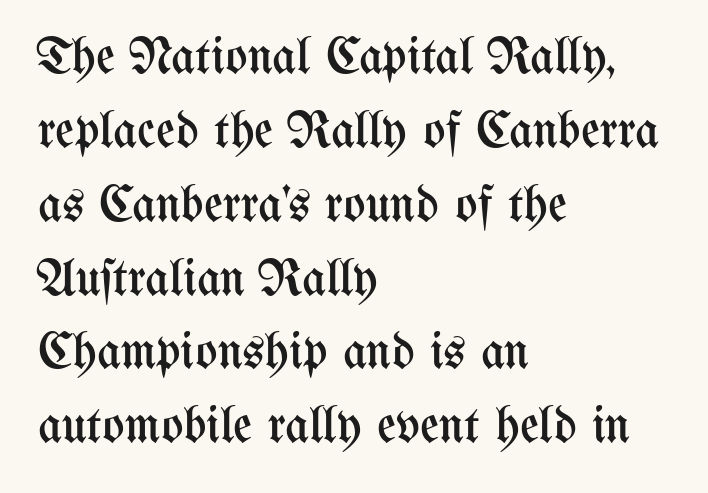
Q: Is the text bold? A: No.
Q: Is the text italic (slanted)? A: No, it is upright.
Q: Is the text underlined? A: No.
Q: How is the paragraph aligned? A: Left-aligned.
Q: Is the spacing between letters normal or unusually wide? A: Normal.
Q: Is the spacing between lines tight, normal or loose? A: Normal.
Q: Width (condensed, normal, or wide)? A: Condensed.
Q: Stroke contrast? A: Medium.
Q: x-height? A: Medium.
Q: Monospaced? A: No.
